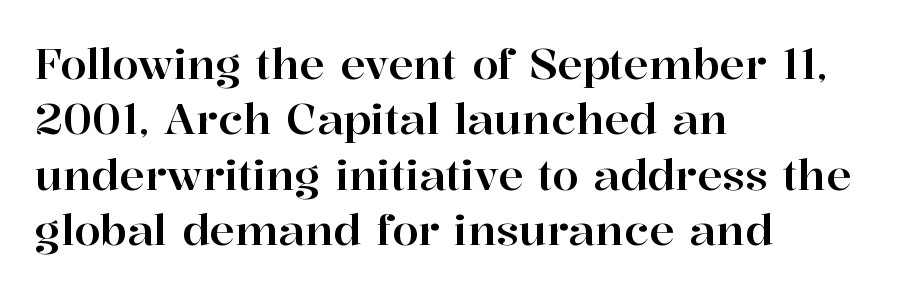
{"serif": "yes", "italic": "no", "width": "normal", "stroke_contrast": "high", "x_height": "medium", "monospaced": "no", "underline": "no", "align": "left", "line_spacing": "normal", "line_spacing_ratio": 1.32, "letter_spacing": "normal", "letter_spacing_em": 0.0, "glyph_px": 42}
